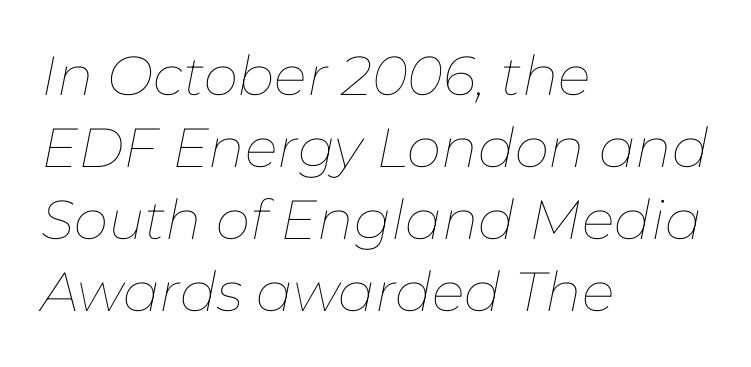
Left-aligned paragraph, ragged on the right. Proportional: the letters do not fall into vertical columns. A normal amount of white space separates one row of letters from the next. The strokes are not fattened; the text isn't bold. Slanted lettering throughout.
